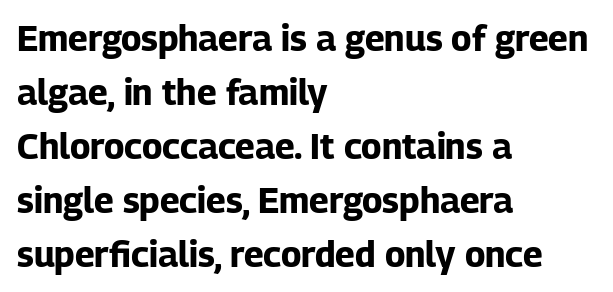
Q: Is the text bold? A: Yes.
Q: Is the text italic (slanted)? A: No, it is upright.
Q: Is the typeface a serif or a sans-serif typeface? A: Sans-serif.
Q: Is the text underlined? A: No.
Q: How is the paragraph aligned? A: Left-aligned.
Q: Is the spacing between letters normal or unusually wide? A: Normal.
Q: Is the spacing between lines tight, normal or loose? A: Normal.
Q: Width (condensed, normal, or wide)? A: Normal.
Q: Stroke contrast? A: Low.
Q: x-height? A: Medium.
Q: Monospaced? A: No.
